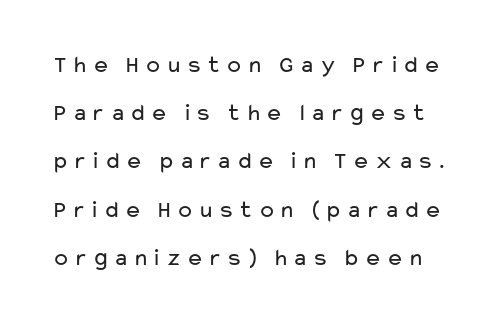
{"italic": "no", "bold": "no", "underline": "no", "line_spacing": "loose", "line_spacing_ratio": 2.01, "glyph_px": 24}
